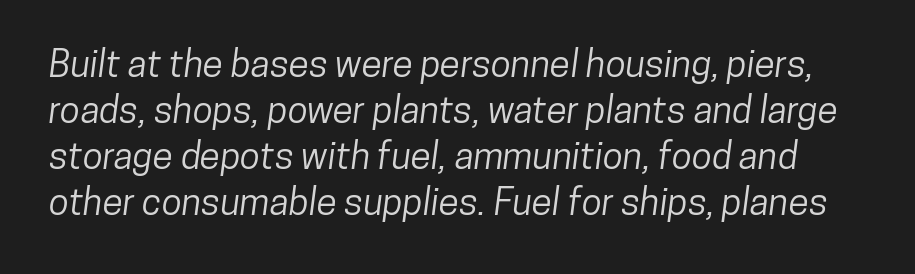
Q: Is the typeface a serif or a sans-serif typeface? A: Sans-serif.
Q: Is the text underlined? A: No.
Q: Is the spacing between letters normal or unusually wide? A: Normal.
Q: Width (condensed, normal, or wide)? A: Condensed.
Q: Stroke contrast? A: Low.
Q: x-height? A: Medium.
Q: Monospaced? A: No.
